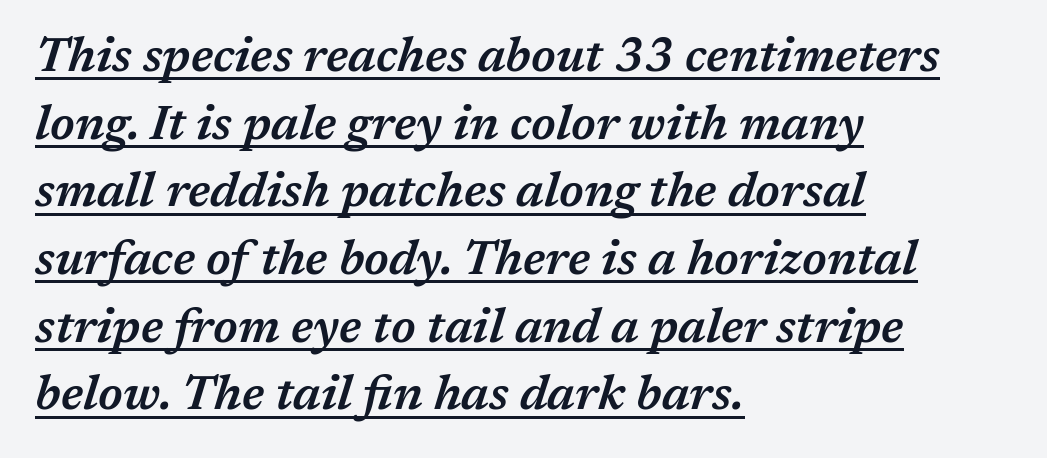
Q: Is the text bold? A: Semi-bold.
Q: Is the text italic (slanted)? A: Yes, it leans right by about 17 degrees.
Q: Is the text underlined? A: Yes.
Q: How is the paragraph aligned? A: Left-aligned.
Q: Is the spacing between letters normal or unusually wide? A: Normal.
Q: Is the spacing between lines tight, normal or loose? A: Normal.
Q: Width (condensed, normal, or wide)? A: Normal.
Q: Stroke contrast? A: Medium.
Q: x-height? A: Medium.
Q: Monospaced? A: No.
